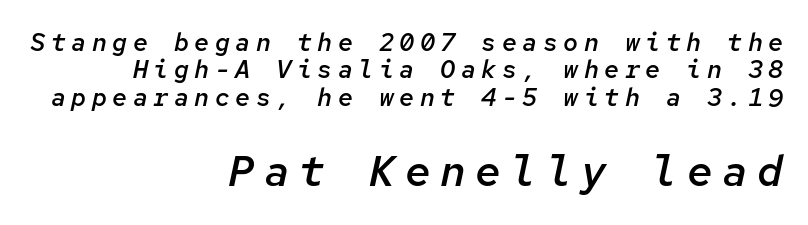
A typesetter would call this monospace, since all characters share one set width. Words float on clear page, feet unadorned. Teacher's note: observe the even right margin — that is flush-right alignment. Heft: intermediate — a semibold. The face used here appears at its bigger size in the lower chunk. Notice how the stems are inclined rather than vertical — that's the hallmark of italics.
